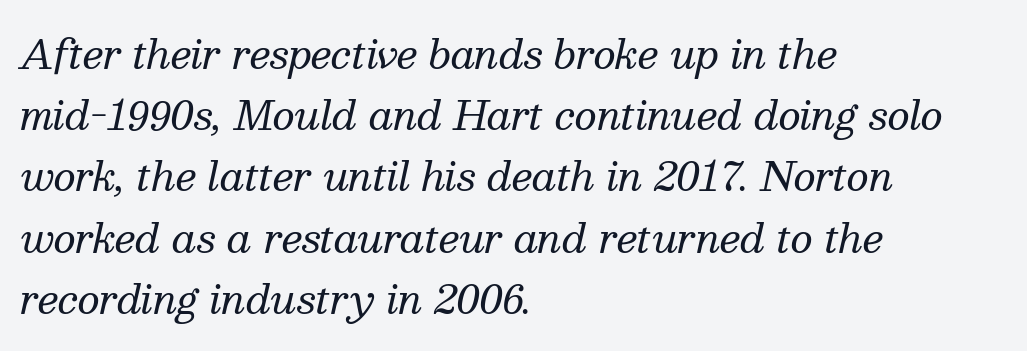
The image shows 39 px regular-weight serif type, italic (leaning right); set left-aligned, normal line spacing (1.57x), normal letter spacing, not underlined; medium stroke contrast and a medium x-height.
